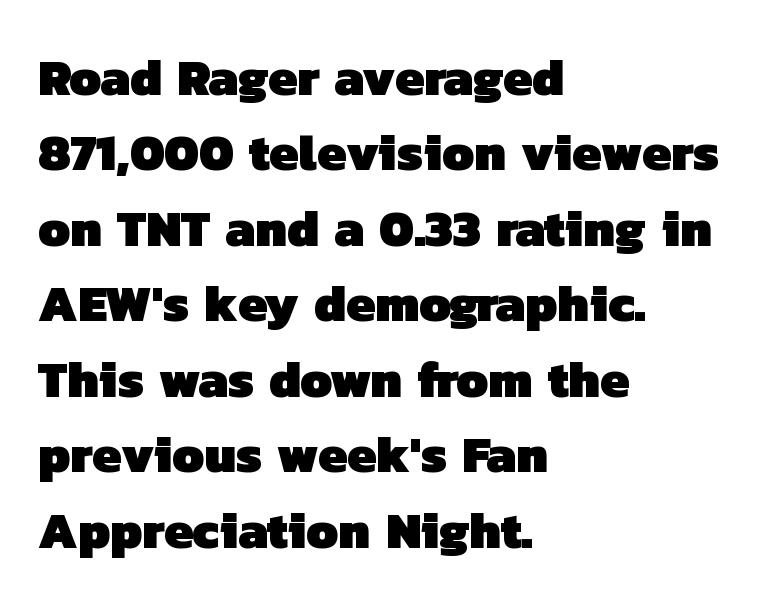
The rendering uses natural spacing where letterforms have individual widths. Words appear dense and cohesive because spacing is normal. Descenders hang freely into open space. Typeset ragged right — the left edge is the straight one. Regarding leading, the lines here are spaced in the standard way. Caption: bold face, heavy strokes.
